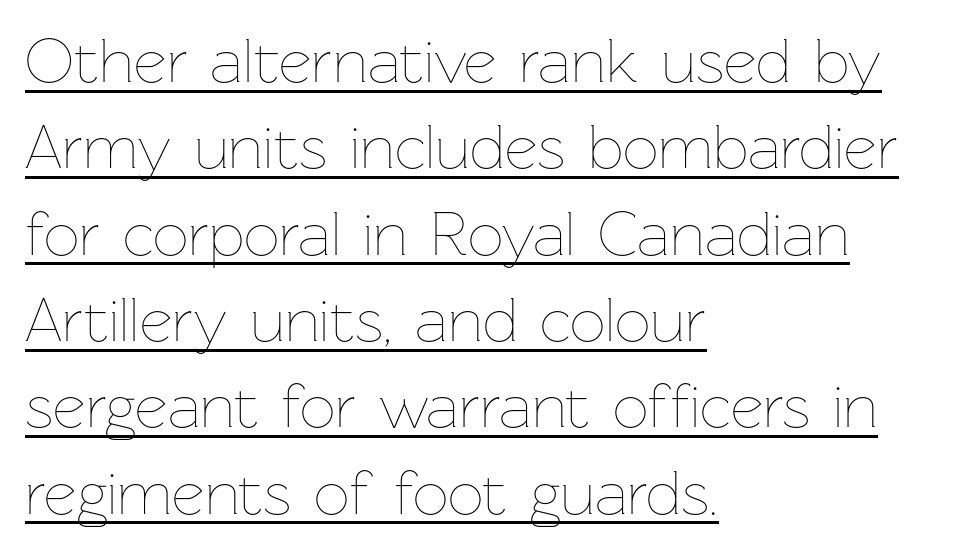
The image shows 63 px thin type, upright; set left-aligned, normal line spacing (1.37x), normal letter spacing, underlined; low stroke contrast and a medium x-height.
